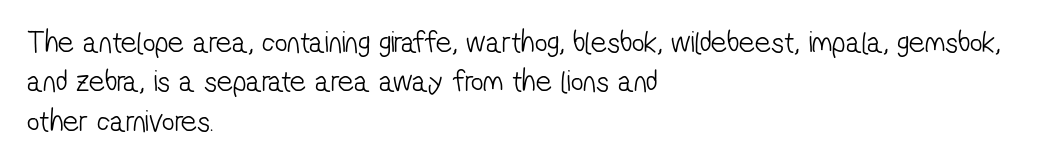
The passage is arranged the way most books set body copy — flush left. Proportional: the letters do not fall into vertical columns. Inter-character spacing is left at the font's built-in metrics. If you measured baseline to baseline, you'd find a middling distance. Underlining? Definitely not there. The designer went with a sans here, leaving each stem footless.
